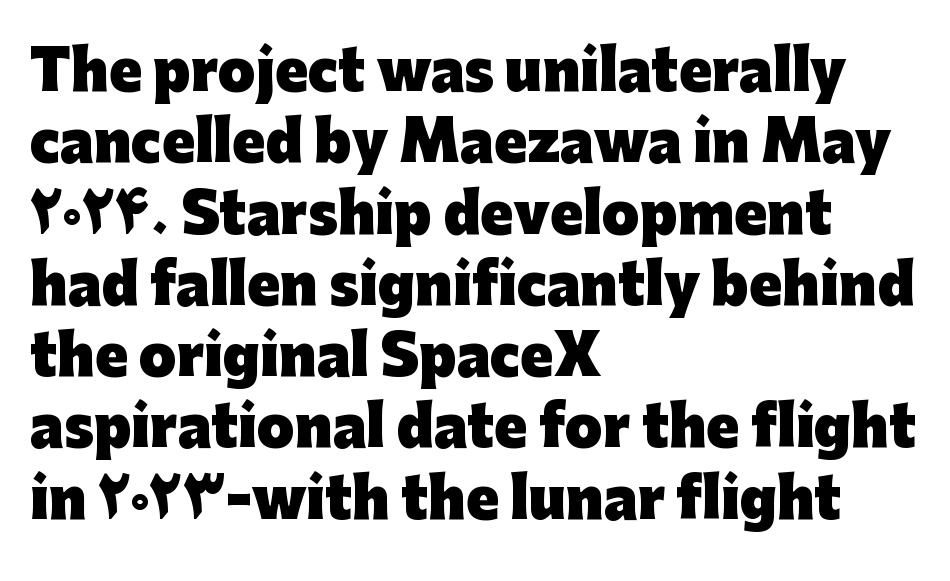
The image shows 54 px heavy sans-serif type, upright; set left-aligned, normal line spacing (1.32x), normal letter spacing, not underlined; low stroke contrast and a medium x-height.
